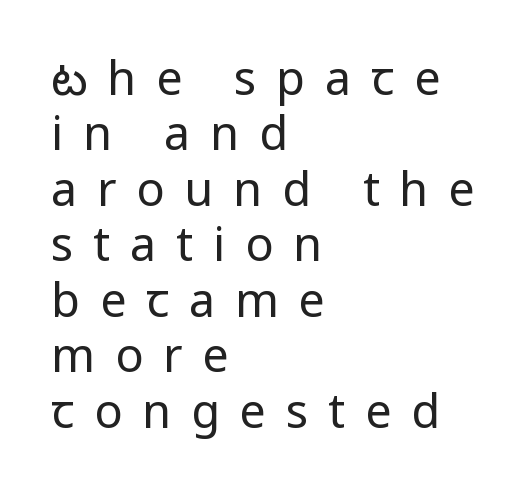
{"serif": "no", "italic": "no", "bold": "no", "weight": "regular", "width": "condensed", "stroke_contrast": "low", "x_height": "large", "monospaced": "no", "underline": "no", "align": "left", "line_spacing_ratio": 1.18, "letter_spacing": "wide", "letter_spacing_em": 0.42, "glyph_px": 47}
